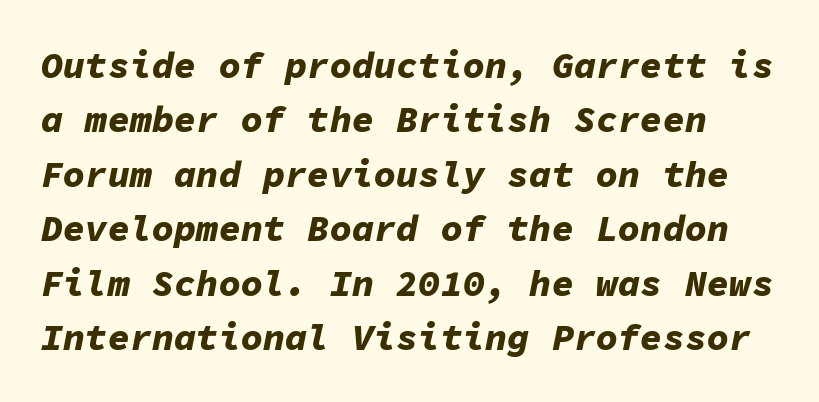
When letters slant like this, we call the style italic. Notice how thick the strokes are: this is what a full bold looks like. Vertically, the passage feels balanced, rows spaced as you'd expect. Honestly, there is no underline to notice here at all. Note the uniform advance width — an 'i' takes as much space as an 'm'. Caption: standard tracking, unaltered.
